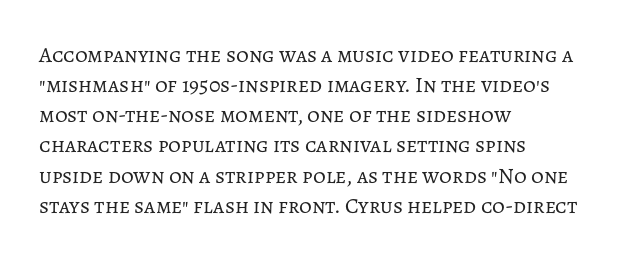
The letterforms sit shoulder to shoulder at normal distance. The space directly below the letters is spotless. Counters stay open thanks to moderate or lighter strokes. The vertical gap from one line to the next is medium. Ascenders rise straight up at ninety degrees. The ragged edge is on the right, which tells us the setting is flush left.
